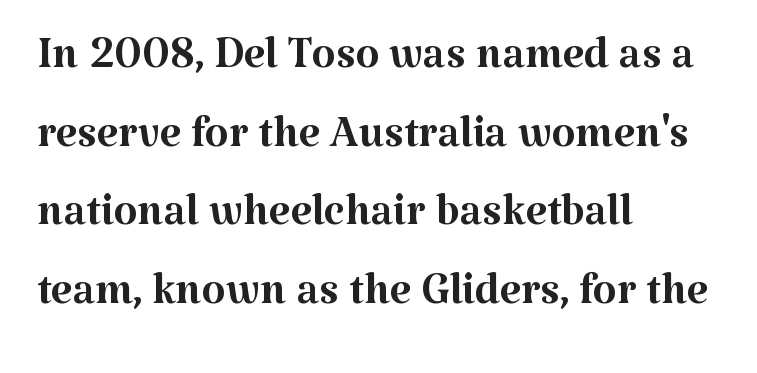
Q: Is the text bold? A: No.
Q: Is the text italic (slanted)? A: No, it is upright.
Q: Is the typeface a serif or a sans-serif typeface? A: Serif.
Q: Is the text underlined? A: No.
Q: How is the paragraph aligned? A: Left-aligned.
Q: Is the spacing between letters normal or unusually wide? A: Normal.
Q: Is the spacing between lines tight, normal or loose? A: Normal.
Q: Width (condensed, normal, or wide)? A: Normal.
Q: Stroke contrast? A: Medium.
Q: x-height? A: Medium.
Q: Monospaced? A: No.
